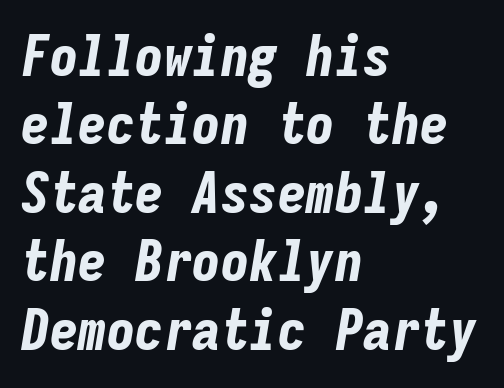
{"italic": "yes", "lean": "right", "slant_degrees": 9, "bold": "yes", "weight": "bold", "width": "condensed", "stroke_contrast": "low", "x_height": "medium", "monospaced": "yes", "underline": "no", "align": "left", "line_spacing_ratio": 1.2, "letter_spacing": "normal", "letter_spacing_em": 0.0, "glyph_px": 57}
